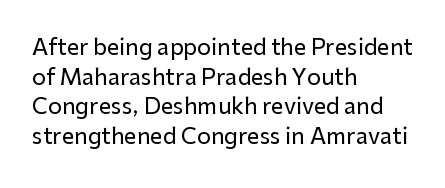
The image shows 22 px text type, upright; set left-aligned, normal line spacing (1.35x), normal letter spacing, not underlined.
